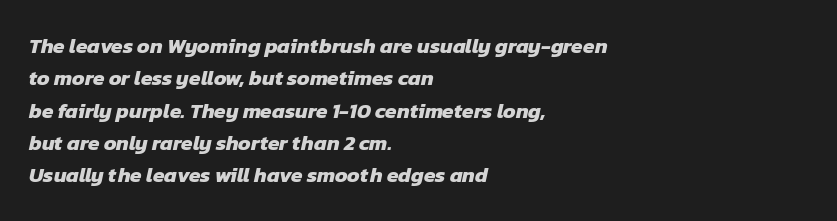
The passage shown stacks its lines at a standard gap. The line texture is even and compact thanks to regular tracking. The lines are quadded left. In terms of weight, the rendering is a true, heavy bold. The foot of each line stays bare and open.
